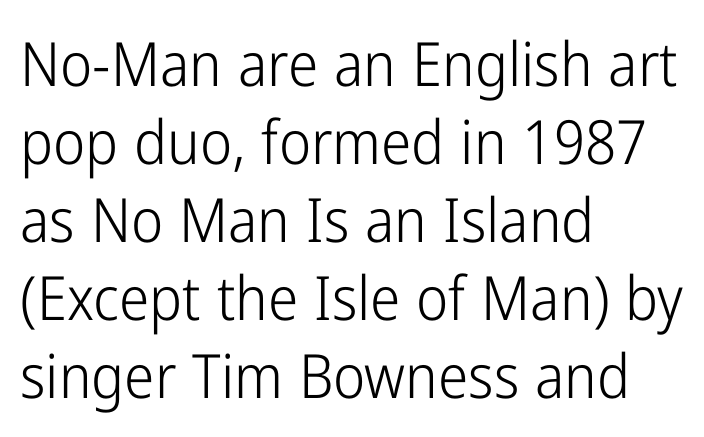
{"serif": "no", "italic": "no", "bold": "no", "weight": "light", "width": "condensed", "stroke_contrast": "low", "x_height": "medium", "monospaced": "no", "underline": "no", "align": "left", "line_spacing": "normal", "line_spacing_ratio": 1.28, "letter_spacing": "normal", "letter_spacing_em": 0.0, "glyph_px": 61}
